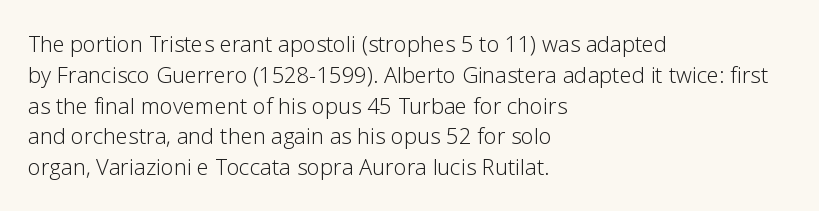
{"italic": "no", "bold": "no", "underline": "no", "align": "left", "line_spacing": "normal", "line_spacing_ratio": 1.4, "letter_spacing": "normal", "letter_spacing_em": 0.0, "glyph_px": 22}
